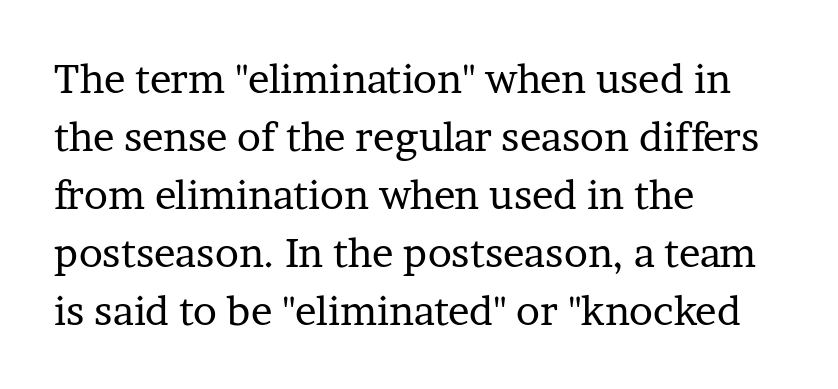
Q: Is the text bold? A: No.
Q: Is the text italic (slanted)? A: No, it is upright.
Q: Is the typeface a serif or a sans-serif typeface? A: Serif.
Q: Is the text underlined? A: No.
Q: How is the paragraph aligned? A: Left-aligned.
Q: Is the spacing between letters normal or unusually wide? A: Normal.
Q: Is the spacing between lines tight, normal or loose? A: Normal.
Q: Width (condensed, normal, or wide)? A: Normal.
Q: Stroke contrast? A: Low.
Q: x-height? A: Medium.
Q: Monospaced? A: No.
